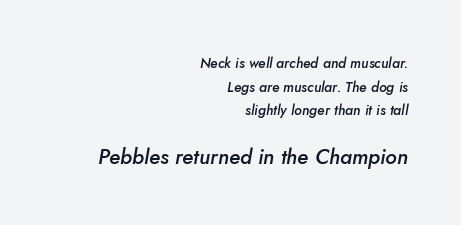
Characters are canted at an angle relative to the baseline's perpendicular. Of the two passages, the one underneath uses the larger point size. The face used here is rendered with its standard letterfit. Leading matches the norm, producing a regular column. This is the in-between weight designers call semibold or demi. Layout note: lines flush right.
